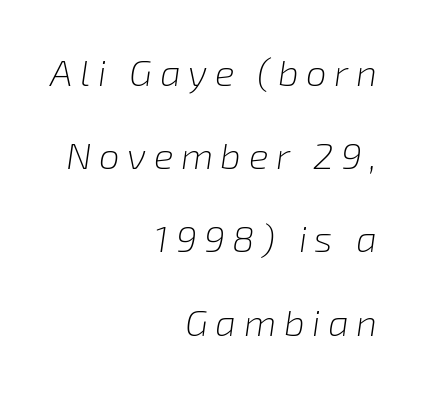
{"italic": "yes", "lean": "right", "slant_degrees": 8, "bold": "no", "weight": "light", "width": "normal", "stroke_contrast": "low", "x_height": "medium", "monospaced": "no", "underline": "no", "align": "right", "line_spacing": "loose", "line_spacing_ratio": 2.25, "letter_spacing": "wide", "letter_spacing_em": 0.2, "glyph_px": 37}
